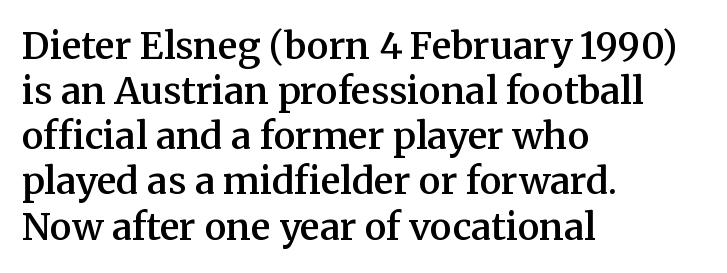
Q: Is the text bold? A: Semi-bold.
Q: Is the text italic (slanted)? A: No, it is upright.
Q: Is the typeface a serif or a sans-serif typeface? A: Serif.
Q: Is the text underlined? A: No.
Q: How is the paragraph aligned? A: Left-aligned.
Q: Is the spacing between letters normal or unusually wide? A: Normal.
Q: Width (condensed, normal, or wide)? A: Normal.
Q: Stroke contrast? A: Medium.
Q: x-height? A: Medium.
Q: Monospaced? A: No.
